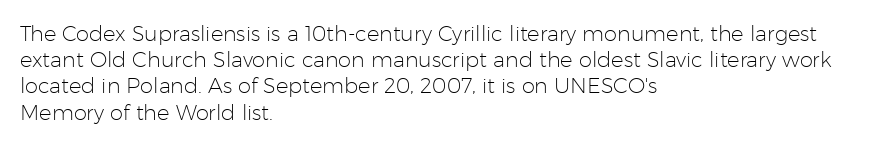
Does extra space separate the letters? No, they use regular spacing. Layout note: lines flush left. The area under the type is left untouched. This reads as an unemphasized weight, regular at the heaviest. This is roman type, the default non-slanted kind. Vertical spacing — default.
